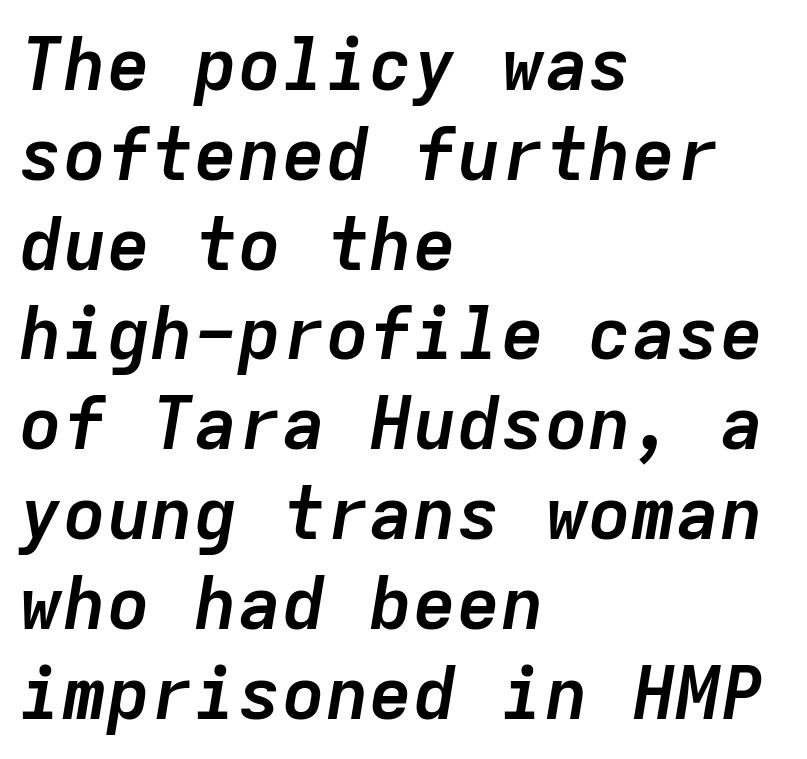
Q: Is the text bold? A: Yes.
Q: Is the text italic (slanted)? A: Yes, it leans right by about 9 degrees.
Q: Is the text underlined? A: No.
Q: How is the paragraph aligned? A: Left-aligned.
Q: Is the spacing between letters normal or unusually wide? A: Normal.
Q: Width (condensed, normal, or wide)? A: Normal.
Q: Stroke contrast? A: Low.
Q: x-height? A: Medium.
Q: Monospaced? A: Yes.
